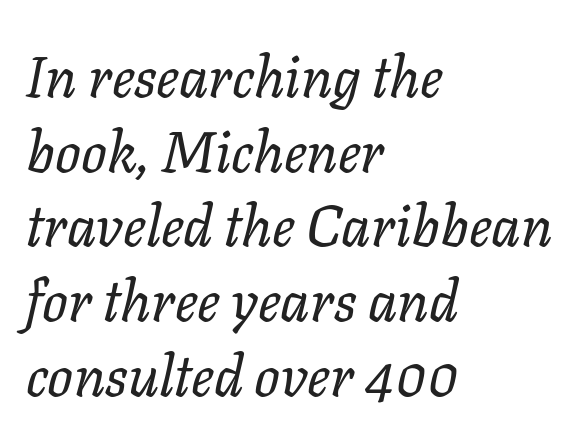
{"italic": "yes", "lean": "right", "slant_degrees": 11, "bold": "no", "weight": "regular", "width": "normal", "stroke_contrast": "low", "x_height": "medium", "monospaced": "no", "underline": "no", "align": "left", "line_spacing": "normal", "line_spacing_ratio": 1.31, "letter_spacing": "normal", "letter_spacing_em": 0.0, "glyph_px": 57}
